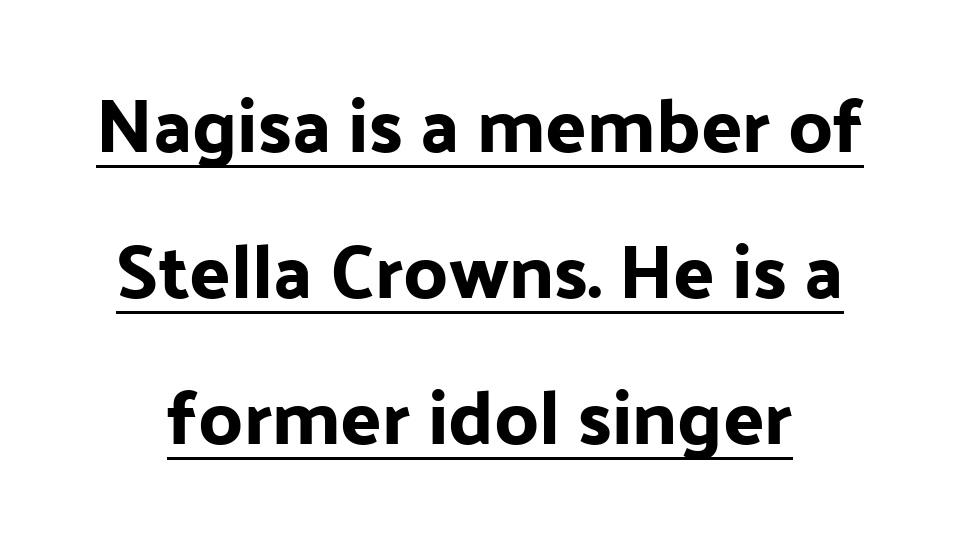
The image shows 76 px sans-serif type, upright; set centered, loose line spacing (1.92x), normal letter spacing, underlined; low stroke contrast and a medium x-height.
